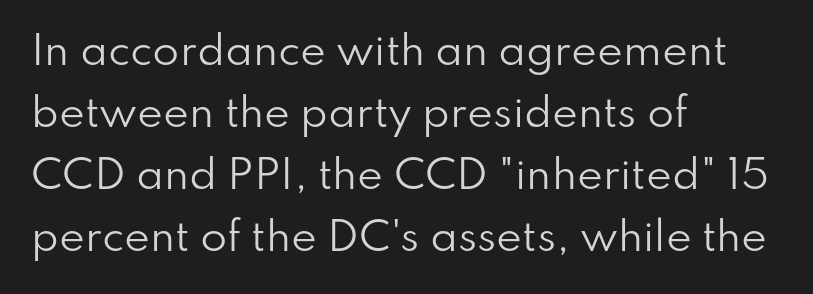
Check where the strokes stop: nothing finishes them off — pure sans. Has an underline been added? It has not. No italicization has been applied; the sample stays upright. The tracking reads as untouched default to a designer's eye. The characters are drawn with everyday or finer stroke widths.
